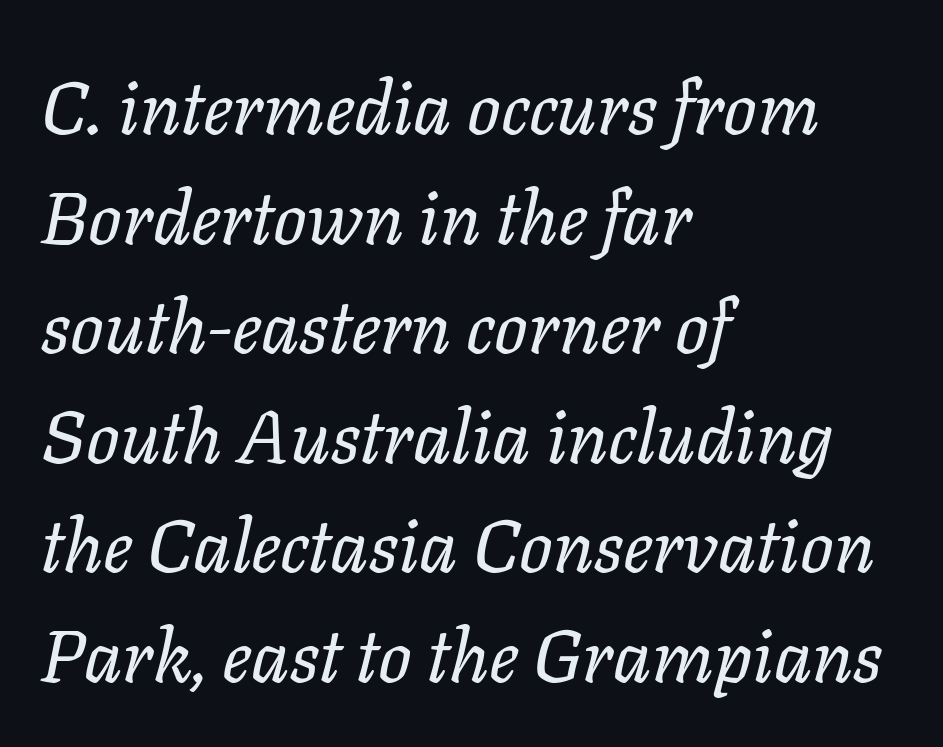
{"italic": "yes", "lean": "right", "slant_degrees": 11, "bold": "no", "weight": "regular", "width": "normal", "stroke_contrast": "low", "x_height": "medium", "monospaced": "no", "underline": "no", "align": "left", "line_spacing": "normal", "line_spacing_ratio": 1.48, "letter_spacing": "normal", "letter_spacing_em": 0.0, "glyph_px": 74}
